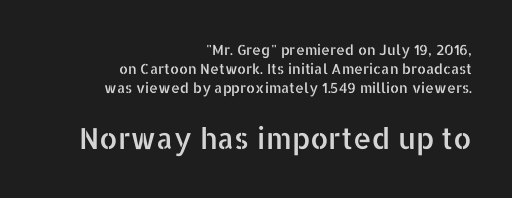
{"serif": "no", "italic": "no", "width": "normal", "stroke_contrast": "low", "x_height": "medium", "monospaced": "no", "underline": "no", "align": "right", "line_spacing": "normal", "line_spacing_ratio": 1.34, "letter_spacing": "normal", "letter_spacing_em": 0.0, "larger_block": "second", "size_ratio": 2.07, "glyph_px": 29}
